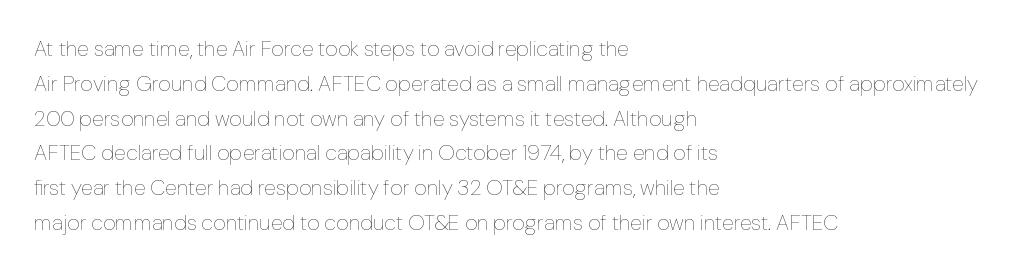
All the whitespace from short lines collects on the right. No extra tracking has been applied to these lines. Characters remain perfectly vertical along every line. The space beneath each line is pristine and unruled. Vertical stems look standard width or narrower in stroke.
